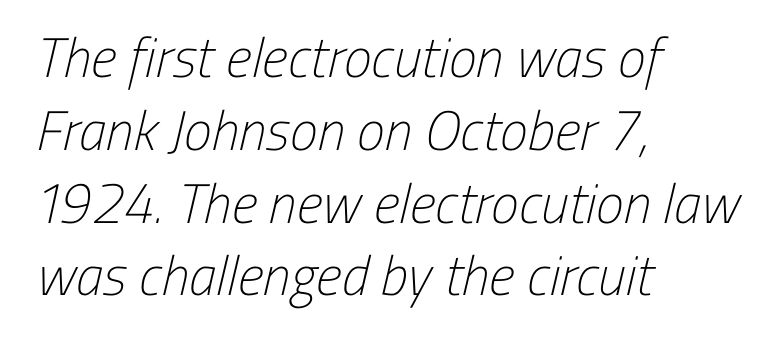
The image shows 56 px light, condensed sans-serif type; set left-aligned, normal line spacing (1.3x), normal letter spacing, not underlined; low stroke contrast and a medium x-height.
